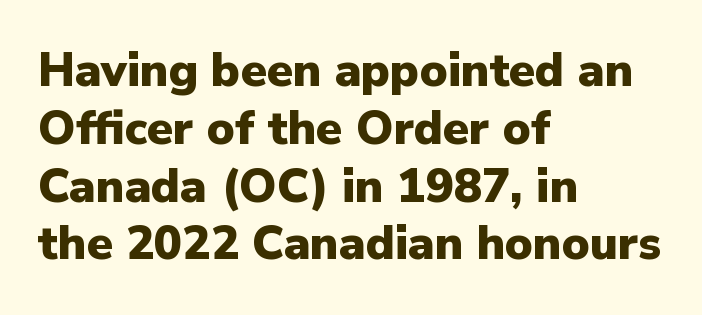
{"serif": "no", "italic": "no", "bold": "yes", "weight": "heavy", "width": "normal", "stroke_contrast": "low", "x_height": "medium", "monospaced": "no", "underline": "no", "align": "left", "line_spacing_ratio": 1.23, "letter_spacing": "normal", "letter_spacing_em": 0.0, "glyph_px": 47}
